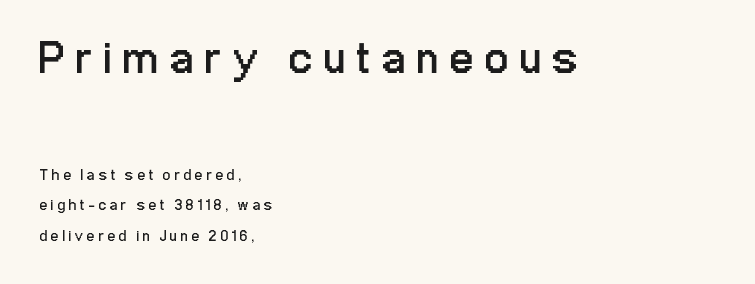
Q: Is the text bold? A: No.
Q: Is the text italic (slanted)? A: No, it is upright.
Q: Is the typeface a serif or a sans-serif typeface? A: Sans-serif.
Q: Is the text underlined? A: No.
Q: How is the paragraph aligned? A: Left-aligned.
Q: Is the spacing between letters normal or unusually wide? A: Unusually wide.
Q: Is the spacing between lines tight, normal or loose? A: Loose.
Q: Which block of text is set in a larger size, the first (top) or the second (bottom)? A: The first (top) one.
Q: Width (condensed, normal, or wide)? A: Condensed.
Q: Stroke contrast? A: Low.
Q: x-height? A: Medium.
Q: Monospaced? A: No.
